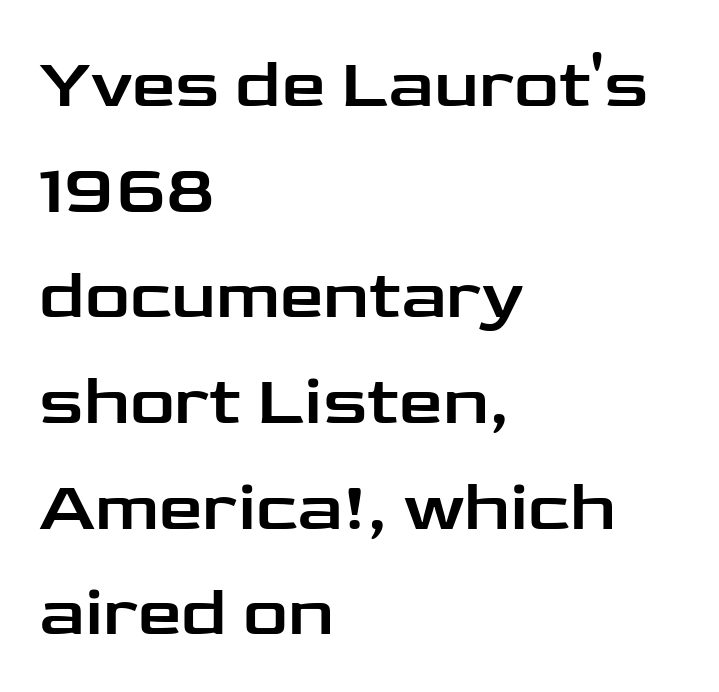
The image shows 70 px wide sans-serif type, upright; set left-aligned, normal line spacing (1.51x), normal letter spacing, not underlined; low stroke contrast and a medium x-height.
